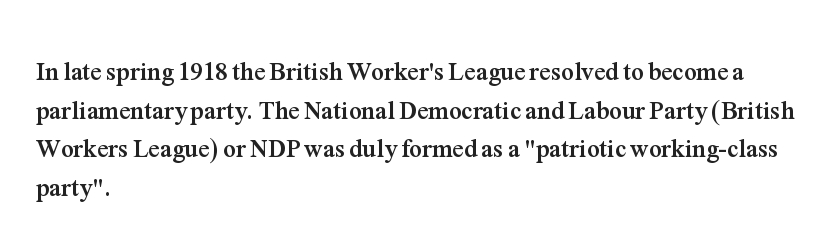
Q: Is the text bold? A: Yes.
Q: Is the text italic (slanted)? A: No, it is upright.
Q: Is the text underlined? A: No.
Q: How is the paragraph aligned? A: Left-aligned.
Q: Is the spacing between letters normal or unusually wide? A: Normal.
Q: Is the spacing between lines tight, normal or loose? A: Normal.
